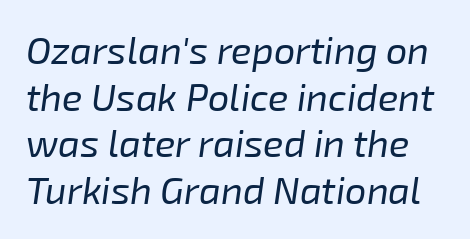
The image shows 38 px regular-weight type, italic (leaning right); set line spacing 1.23x, normal letter spacing, not underlined; low stroke contrast and a medium x-height.
